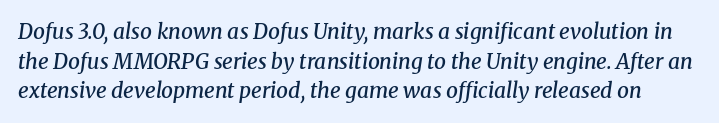
Students, note that the glyphs here touch the page at normal intervals. The text carries the slant typical of an italic or oblique font. Summary of weight: moderately heavy, a semibold. Leading matches the norm, producing a regular column. Lines of text with bare space underneath.
